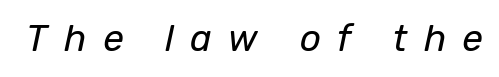
Designer's note — italics engaged. Anything drawn beneath the words? Only blank space. Each word looks stretched out because of the extra space between its letters. The weight would be labelled regular, book, light, or lighter still.
